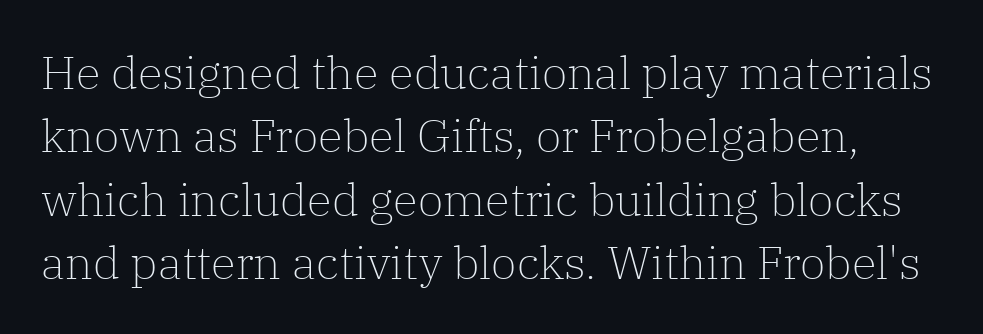
Stems here are at most as thick as an everyday book face. Spacing between characters is what you'd get straight out of the box. Posture: upright roman. The rendering uses natural spacing where letterforms have individual widths. The passage shown is not underscored anywhere.
